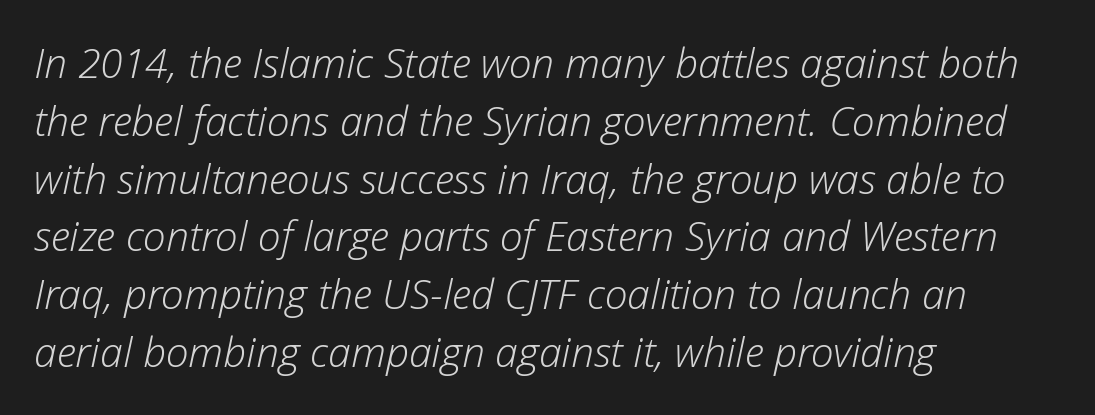
Q: Is the text bold? A: No.
Q: Is the text italic (slanted)? A: Yes, it leans right by about 12 degrees.
Q: Is the text underlined? A: No.
Q: How is the paragraph aligned? A: Left-aligned.
Q: Is the spacing between letters normal or unusually wide? A: Normal.
Q: Is the spacing between lines tight, normal or loose? A: Normal.
Q: Width (condensed, normal, or wide)? A: Normal.
Q: Stroke contrast? A: Low.
Q: x-height? A: Medium.
Q: Monospaced? A: No.
